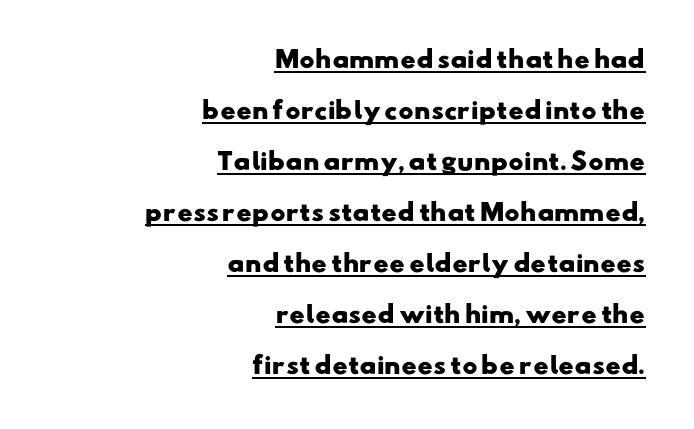
The image shows 23 px bold type; set right-aligned, loose line spacing (2.22x), normal letter spacing, underlined.
